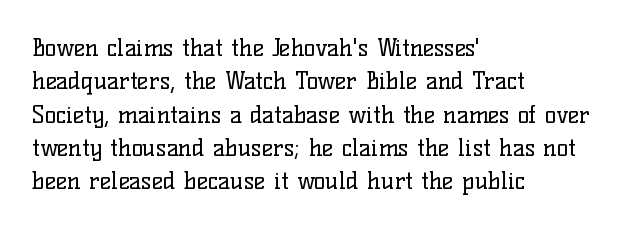
The image shows 24 px text type, upright; set left-aligned, normal line spacing (1.39x), normal letter spacing, not underlined.
